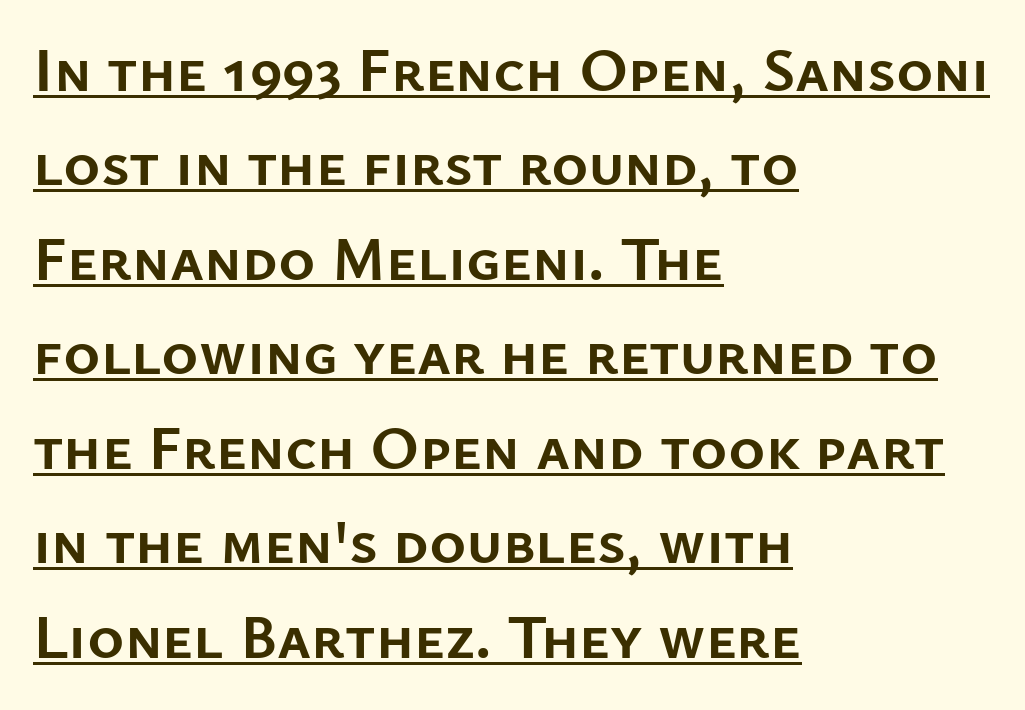
The image shows 63 px semibold sans-serif type, upright; set left-aligned, normal line spacing (1.5x), normal letter spacing, underlined; low stroke contrast and a medium x-height.
